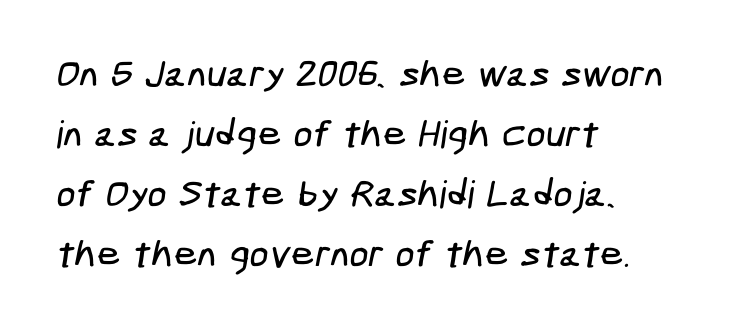
Q: Is the typeface a serif or a sans-serif typeface? A: Sans-serif.
Q: Is the text underlined? A: No.
Q: How is the paragraph aligned? A: Left-aligned.
Q: Is the spacing between letters normal or unusually wide? A: Normal.
Q: Is the spacing between lines tight, normal or loose? A: Normal.
Q: Width (condensed, normal, or wide)? A: Condensed.
Q: Stroke contrast? A: Low.
Q: x-height? A: Medium.
